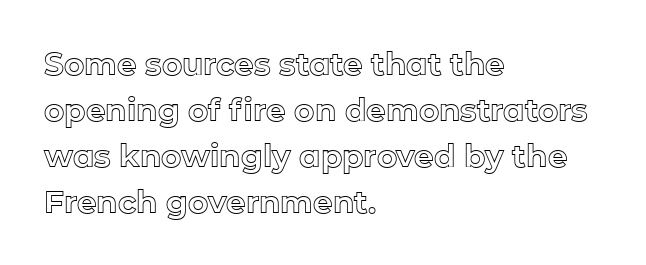
Q: Is the text italic (slanted)? A: No, it is upright.
Q: Is the text underlined? A: No.
Q: How is the paragraph aligned? A: Left-aligned.
Q: Is the spacing between letters normal or unusually wide? A: Normal.
Q: Is the spacing between lines tight, normal or loose? A: Normal.
Q: Width (condensed, normal, or wide)? A: Normal.
Q: x-height? A: Medium.
Q: Monospaced? A: No.
